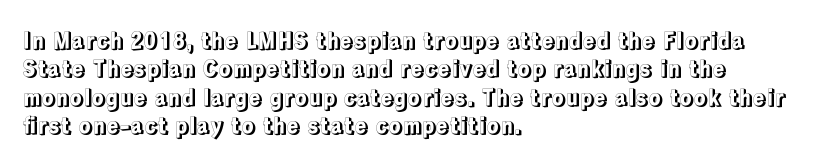
{"italic": "no", "underline": "no", "align": "left", "line_spacing": "normal", "line_spacing_ratio": 1.29, "letter_spacing": "normal", "letter_spacing_em": 0.0, "glyph_px": 22}
